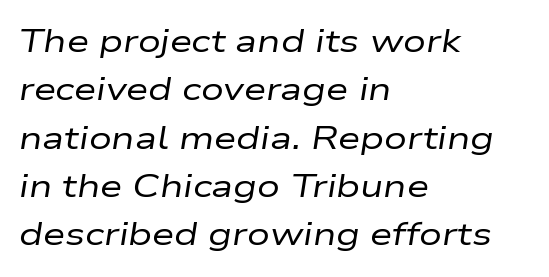
Q: Is the text bold? A: No.
Q: Is the text italic (slanted)? A: Yes, it leans right by about 9 degrees.
Q: Is the text underlined? A: No.
Q: How is the paragraph aligned? A: Left-aligned.
Q: Is the spacing between letters normal or unusually wide? A: Normal.
Q: Is the spacing between lines tight, normal or loose? A: Normal.
Q: Width (condensed, normal, or wide)? A: Wide.
Q: Stroke contrast? A: Low.
Q: x-height? A: Medium.
Q: Monospaced? A: No.
